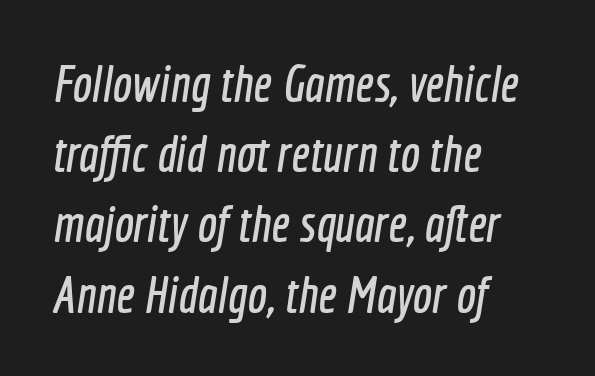
Q: Is the typeface a serif or a sans-serif typeface? A: Sans-serif.
Q: Is the text underlined? A: No.
Q: How is the paragraph aligned? A: Left-aligned.
Q: Is the spacing between letters normal or unusually wide? A: Normal.
Q: Is the spacing between lines tight, normal or loose? A: Normal.
Q: Width (condensed, normal, or wide)? A: Condensed.
Q: x-height? A: Medium.
Q: Monospaced? A: No.
